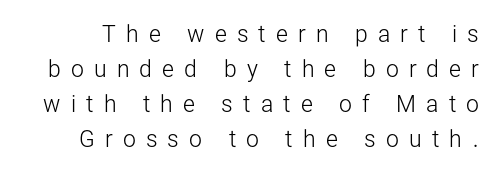
Clear beneath every line of the passage. The cut favours lightness, reaching ordinary text weight at its darkest. What's the leading like? Ordinary, nothing unusual. Tall strokes in this sample are plumb rather than angled. Someone cranked the tracking dial way up on this one.
